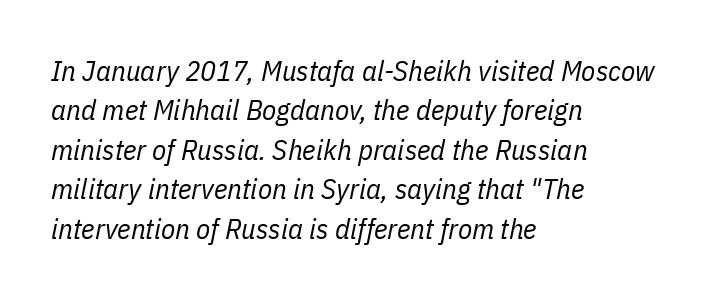
An italicized treatment has been applied to the whole sample. In terms of leading, this rendering sits right in the middle. A typesetter would call this zero additional tracking. The font sits on the lighter half of the weight spectrum, regular included. Here the designer chose a conventional face with non-uniform glyph widths.
